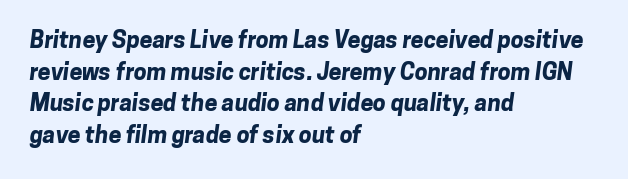
How are the letters spaced? Ordinarily, with no added tracking. Lines of text with bare space underneath. Casual observation: everything's shoved over to the left. Notice how thick the strokes are: this is what a full bold looks like.
